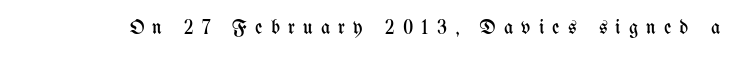
The image shows 20 px text type, upright; set unusually wide letter spacing (+0.41 em), not underlined.
